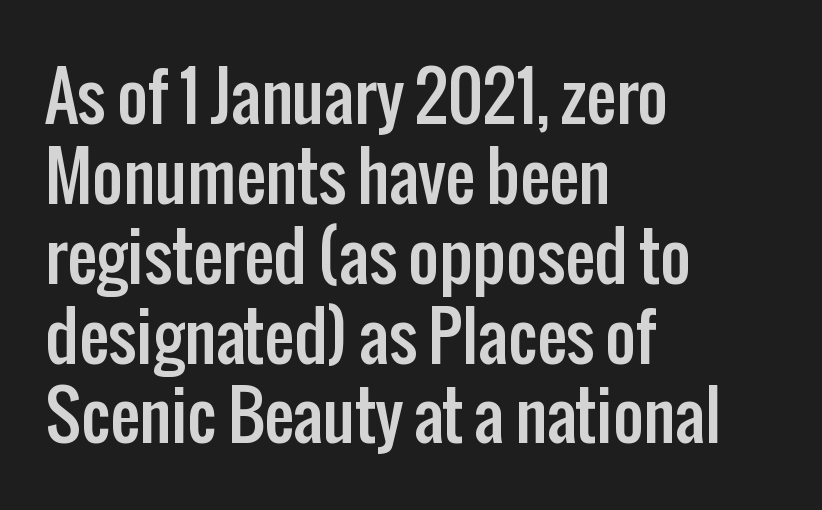
The image shows 66 px condensed sans-serif type, upright; set left-aligned, line spacing 1.21x, normal letter spacing, not underlined; low stroke contrast and a medium x-height.
